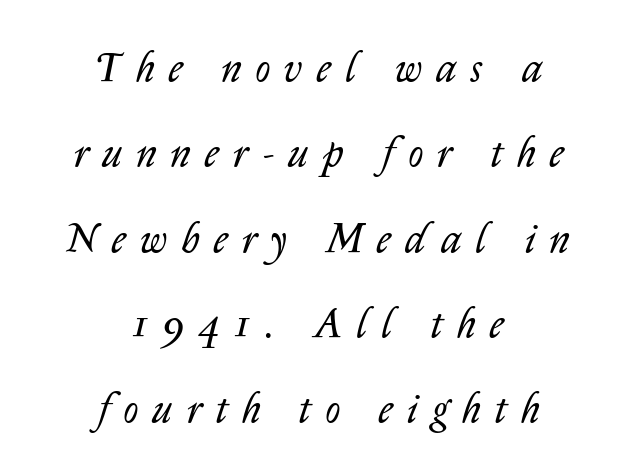
{"italic": "yes", "lean": "right", "slant_degrees": 14, "bold": "no", "weight": "regular", "width": "normal", "stroke_contrast": "low", "x_height": "medium", "monospaced": "no", "underline": "no", "align": "center", "line_spacing": "loose", "line_spacing_ratio": 2.08, "letter_spacing": "wide", "letter_spacing_em": 0.35, "glyph_px": 41}
